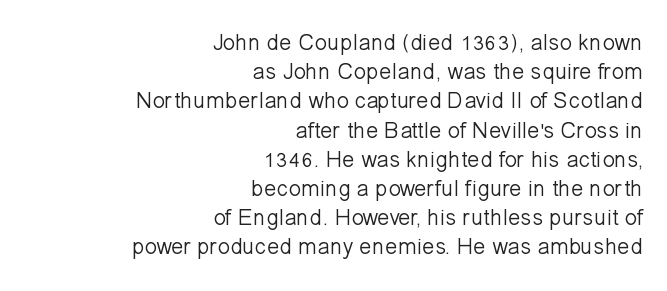
Q: Is the text bold? A: No.
Q: Is the text italic (slanted)? A: No, it is upright.
Q: Is the text underlined? A: No.
Q: How is the paragraph aligned? A: Right-aligned.
Q: Is the spacing between letters normal or unusually wide? A: Normal.
Q: Is the spacing between lines tight, normal or loose? A: Normal.
